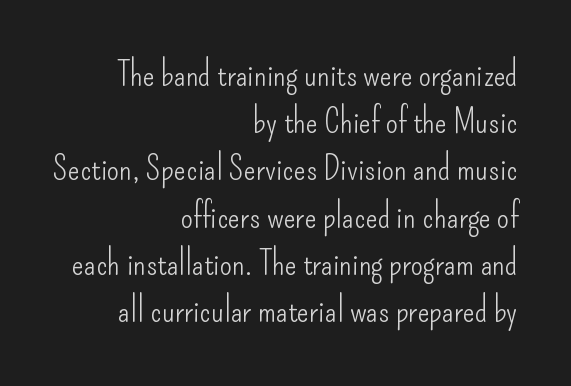
Visually the block forms a straight wall on the right and a jagged coastline on the left. The lettering holds an erect, upright posture throughout. Short note: letters normally spaced. Successive baselines arrive at the customary interval. I'd call this a sans setting — the letters go barefoot.
